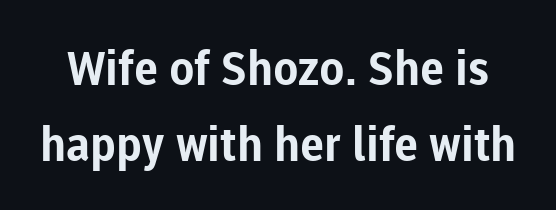
{"serif": "no", "italic": "no", "bold": "yes", "weight": "bold", "width": "normal", "stroke_contrast": "low", "x_height": "medium", "monospaced": "no", "underline": "no", "line_spacing": "normal", "line_spacing_ratio": 1.62, "letter_spacing": "normal", "letter_spacing_em": 0.0, "glyph_px": 47}
